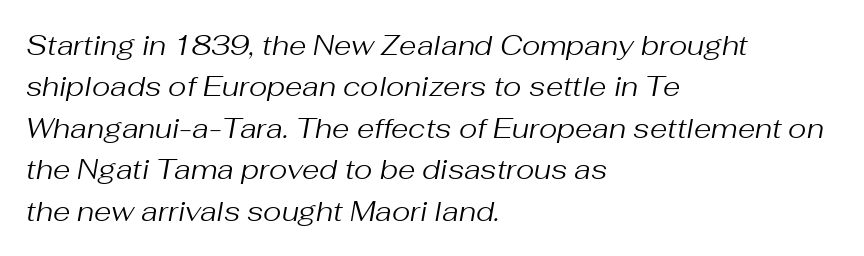
The image shows 28 px regular-weight type, italic (leaning right); set left-aligned, normal line spacing (1.48x), normal letter spacing, not underlined; medium stroke contrast and a medium x-height.
